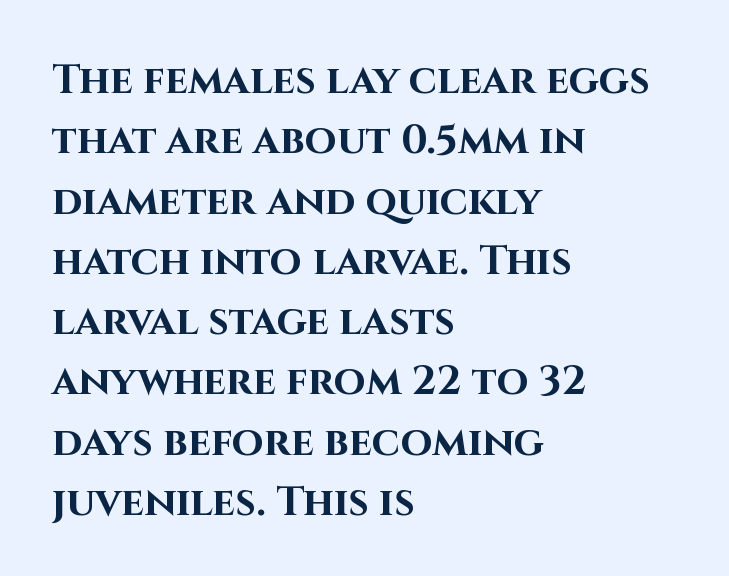
Q: Is the text bold? A: Yes.
Q: Is the text italic (slanted)? A: No, it is upright.
Q: Is the typeface a serif or a sans-serif typeface? A: Sans-serif.
Q: Is the text underlined? A: No.
Q: How is the paragraph aligned? A: Left-aligned.
Q: Is the spacing between letters normal or unusually wide? A: Normal.
Q: Is the spacing between lines tight, normal or loose? A: Normal.
Q: Width (condensed, normal, or wide)? A: Normal.
Q: Stroke contrast? A: High.
Q: x-height? A: Large.
Q: Monospaced? A: No.
